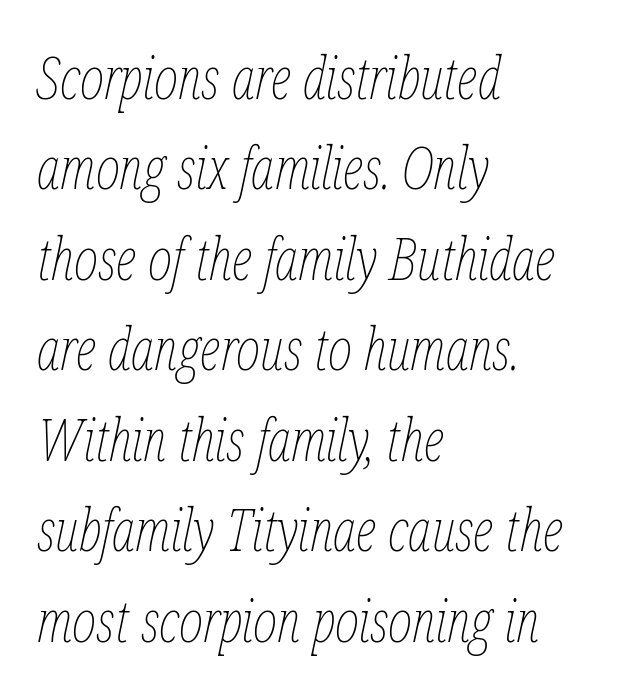
The image shows 58 px thin, condensed type, italic (leaning right); set left-aligned, normal line spacing (1.56x), normal letter spacing, not underlined; low stroke contrast and a medium x-height.
